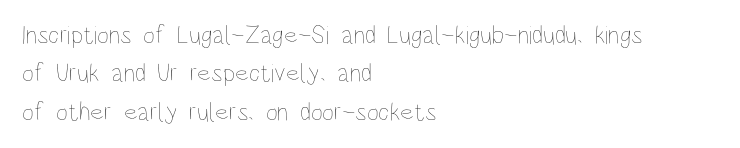
Q: Is the text bold? A: No.
Q: Is the text italic (slanted)? A: No, it is upright.
Q: Is the text underlined? A: No.
Q: How is the paragraph aligned? A: Left-aligned.
Q: Is the spacing between letters normal or unusually wide? A: Normal.
Q: Is the spacing between lines tight, normal or loose? A: Normal.
